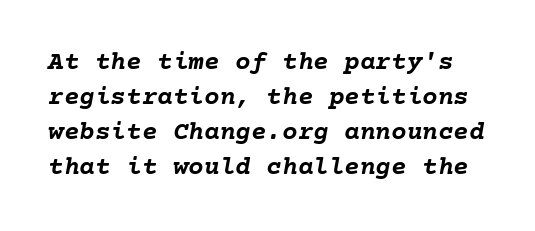
Q: Is the text bold? A: Yes.
Q: Is the text italic (slanted)? A: Yes, it leans right by about 10 degrees.
Q: Is the text underlined? A: No.
Q: Is the spacing between letters normal or unusually wide? A: Normal.
Q: Is the spacing between lines tight, normal or loose? A: Normal.
